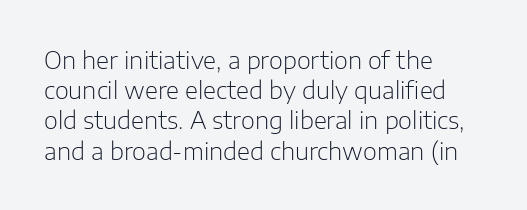
Q: Is the text bold? A: No.
Q: Is the text italic (slanted)? A: No, it is upright.
Q: Is the text underlined? A: No.
Q: How is the paragraph aligned? A: Left-aligned.
Q: Is the spacing between letters normal or unusually wide? A: Normal.
Q: Is the spacing between lines tight, normal or loose? A: Normal.
